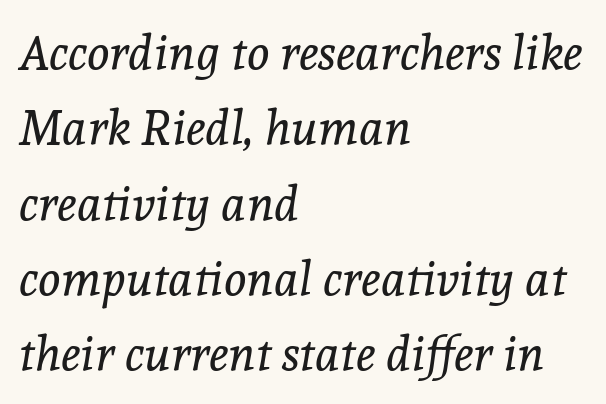
The image shows 48 px regular-weight serif type, italic (leaning right); set left-aligned, normal line spacing (1.57x), normal letter spacing, not underlined; a medium x-height.
